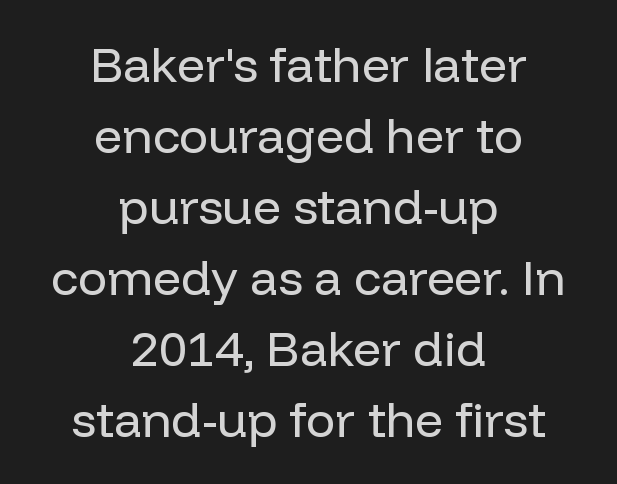
Characters remain perfectly vertical along every line. These lines are composed in type without serifs. A typesetter would call this zero additional tracking. Regarding leading, the lines here are spaced in the standard way. Spacing verdict: proportional, widths tailored to each character. The foot of each line stays bare and open.
